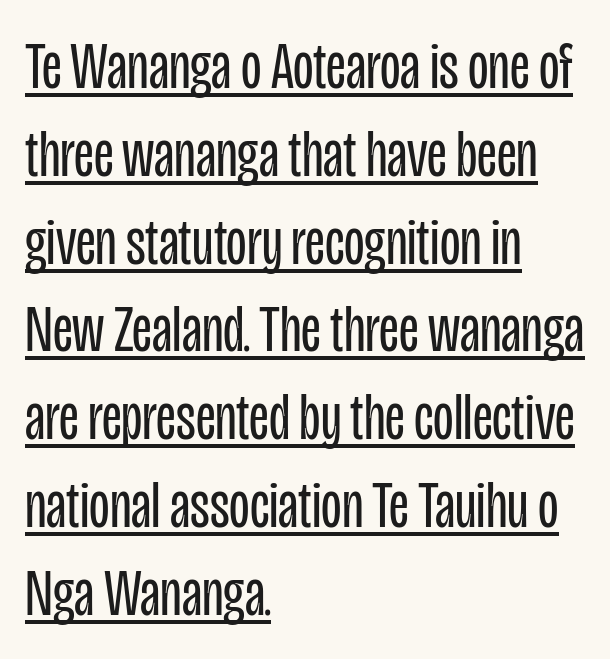
The image shows 67 px regular-weight, condensed sans-serif type, upright; set left-aligned, normal line spacing (1.31x), normal letter spacing, underlined; low stroke contrast and a large x-height.
